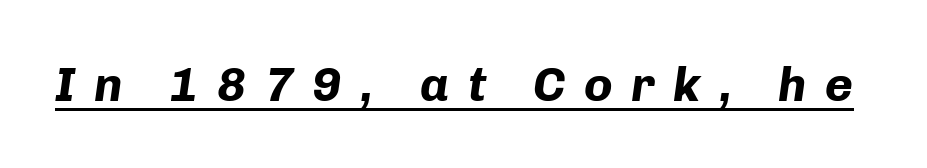
{"italic": "yes", "lean": "right", "slant_degrees": 8, "bold": "yes", "weight": "bold", "width": "normal", "stroke_contrast": "low", "x_height": "medium", "monospaced": "no", "underline": "yes", "letter_spacing": "wide", "letter_spacing_em": 0.38, "glyph_px": 48}
